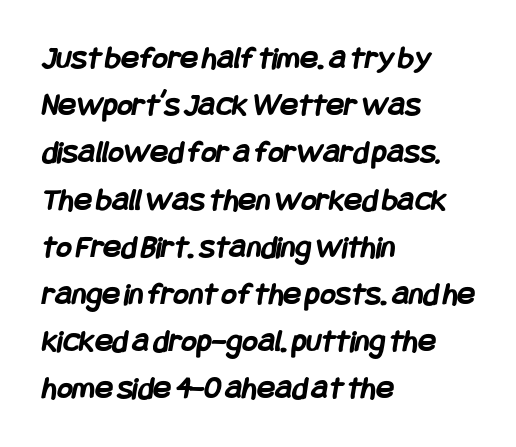
The image shows 33 px semibold, condensed sans-serif type; set left-aligned, normal line spacing (1.43x), normal letter spacing, not underlined; low stroke contrast and a large x-height.
